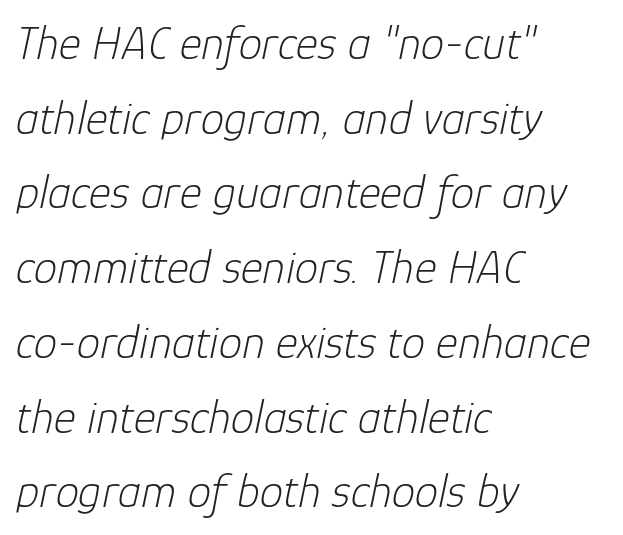
Summary of weight: not heavy and not bold. The zone under the glyphs is completely vacant. A typesetter would call this proportional, since set widths differ per character. Which margin do the lines hug? The left one — the right edge is uneven. Reading down the column, the eye jumps a familiar distance to each next line.
